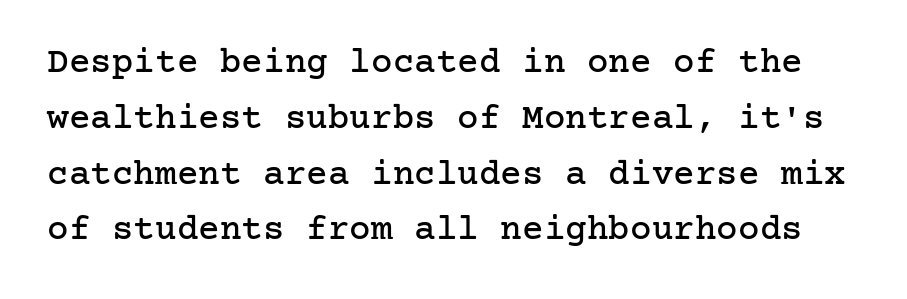
Q: Is the text italic (slanted)? A: No, it is upright.
Q: Is the typeface a serif or a sans-serif typeface? A: Serif.
Q: Is the text underlined? A: No.
Q: Is the spacing between letters normal or unusually wide? A: Normal.
Q: Is the spacing between lines tight, normal or loose? A: Normal.
Q: Width (condensed, normal, or wide)? A: Normal.
Q: Stroke contrast? A: Low.
Q: x-height? A: Medium.
